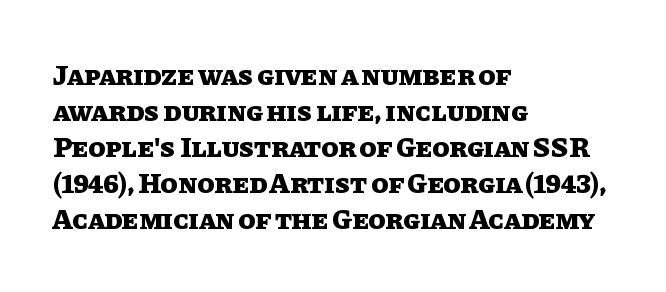
The passage shown has conventional tracking throughout. Do the characters align in a grid? No, the font is proportional. These words are printed bold, with thick strokes throughout. The specimen reads as upright at a glance. This rendering uses left alignment, leaving the right contour irregular. Plain, unruled lines of type.
